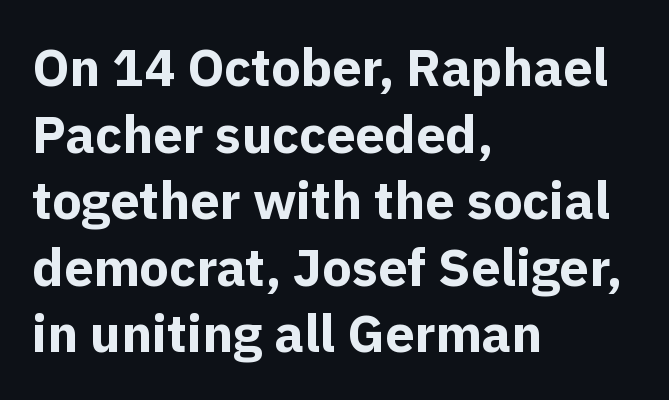
{"serif": "no", "italic": "no", "bold": "yes", "weight": "bold", "width": "normal", "x_height": "medium", "monospaced": "no", "underline": "no", "align": "left", "line_spacing": "normal", "line_spacing_ratio": 1.28, "letter_spacing": "normal", "letter_spacing_em": 0.0, "glyph_px": 52}
